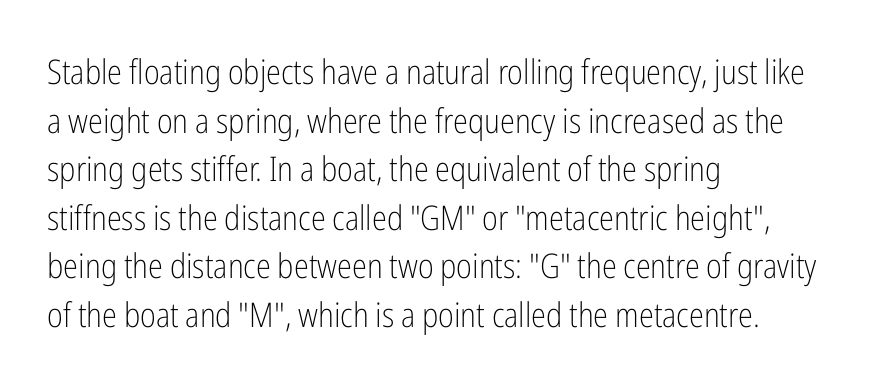
{"serif": "no", "italic": "no", "bold": "no", "weight": "light", "width": "condensed", "stroke_contrast": "low", "x_height": "medium", "monospaced": "no", "underline": "no", "align": "left", "line_spacing": "normal", "line_spacing_ratio": 1.43, "letter_spacing": "normal", "letter_spacing_em": 0.0, "glyph_px": 34}
